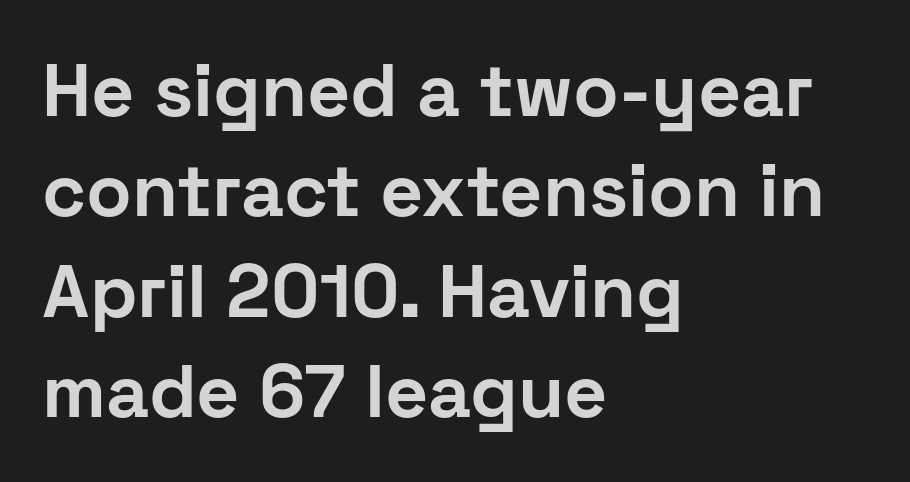
Q: Is the text bold? A: Yes.
Q: Is the text italic (slanted)? A: No, it is upright.
Q: Is the typeface a serif or a sans-serif typeface? A: Sans-serif.
Q: Is the text underlined? A: No.
Q: How is the paragraph aligned? A: Left-aligned.
Q: Is the spacing between letters normal or unusually wide? A: Normal.
Q: Is the spacing between lines tight, normal or loose? A: Normal.
Q: Width (condensed, normal, or wide)? A: Normal.
Q: Stroke contrast? A: Low.
Q: x-height? A: Medium.
Q: Monospaced? A: No.
